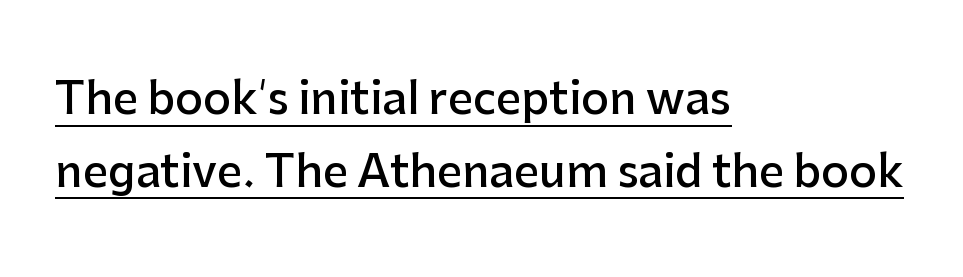
The image shows 44 px semibold sans-serif type, upright; set left-aligned, normal line spacing (1.65x), normal letter spacing, underlined; low stroke contrast and a medium x-height.
